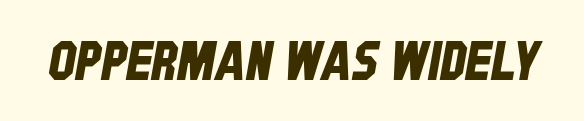
Clear beneath every line of the passage. Proportional: the letters do not fall into vertical columns. Grotesque or geometric, the face here clearly has no serifs. Look at the tracking — it's just the regular setting, nothing added.
